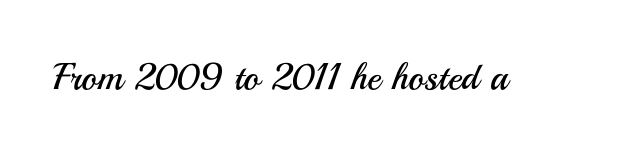
The face used here is rendered with its standard letterfit. Think of a printed novel: that variable character pitch is what you see here. Are there feet on the stems? There aren't — it's a sans. Descenders hang freely into open space. Each stroke keeps to a modest, everyday thickness or less.
